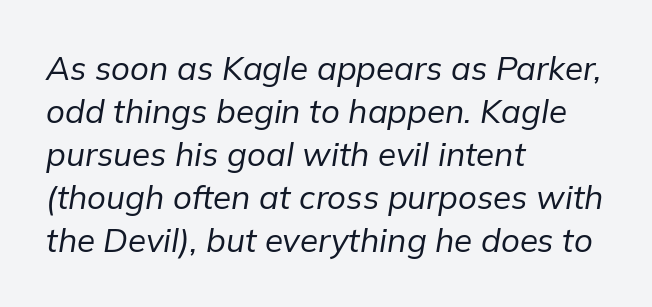
Q: Is the text bold? A: No.
Q: Is the text italic (slanted)? A: Yes, it leans right by about 9 degrees.
Q: Is the text underlined? A: No.
Q: How is the paragraph aligned? A: Left-aligned.
Q: Is the spacing between letters normal or unusually wide? A: Normal.
Q: Is the spacing between lines tight, normal or loose? A: Normal.
Q: Width (condensed, normal, or wide)? A: Normal.
Q: Stroke contrast? A: Low.
Q: x-height? A: Medium.
Q: Monospaced? A: No.
